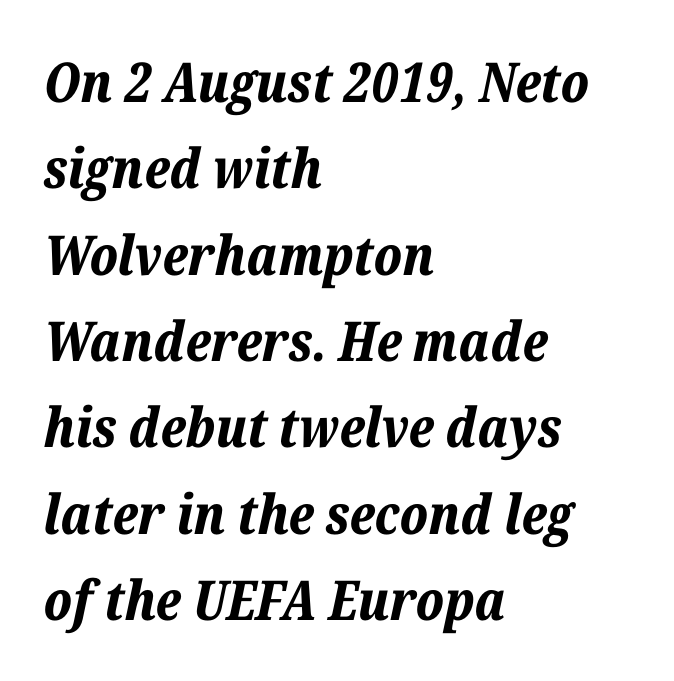
These lines keep a tight, regular rhythm from letter to letter. The typography opts for an oblique posture over an upright one. Here the designer chose a conventional face with non-uniform glyph widths. The rendering uses a moderate line-height, typical for paragraphs. The sample has been set heavy, in full bold.
